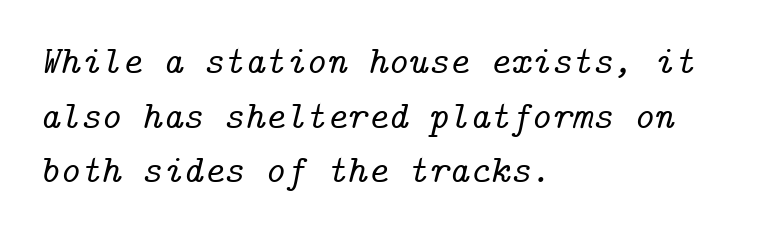
Type without underlining. These lines are composed in type with serifs. Normally led — the rows are evenly, conventionally spaced. Short note: letters normally spaced. The lines are quadded left. An italicized treatment has been applied to the whole sample.
